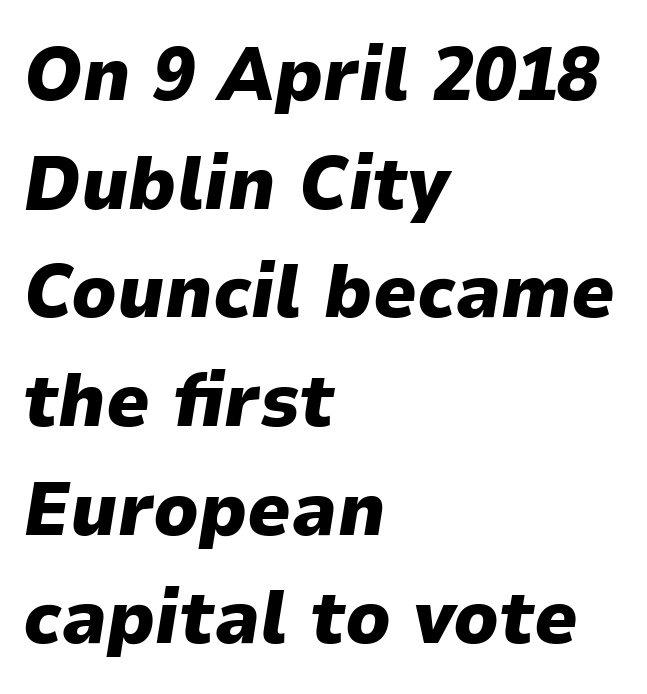
The image shows 76 px heavy type, italic (leaning right); set left-aligned, normal line spacing (1.43x), normal letter spacing, not underlined; low stroke contrast and a medium x-height.
